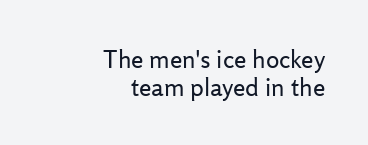
This sample trades vertical openness for compactness between lines. Each row of text sits above clean, open space. Standard letterfit; no display-style spreading of the glyphs. Vertical stems look standard width or narrower in stroke. These lines stack with their right ends in a neat column.
